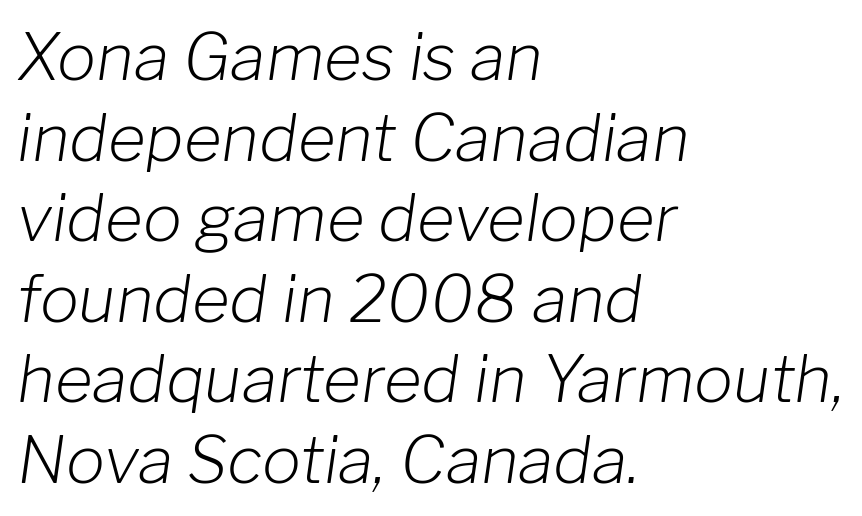
The image shows 65 px light type, italic (leaning right); set left-aligned, line spacing 1.24x, normal letter spacing, not underlined; low stroke contrast and a medium x-height.
